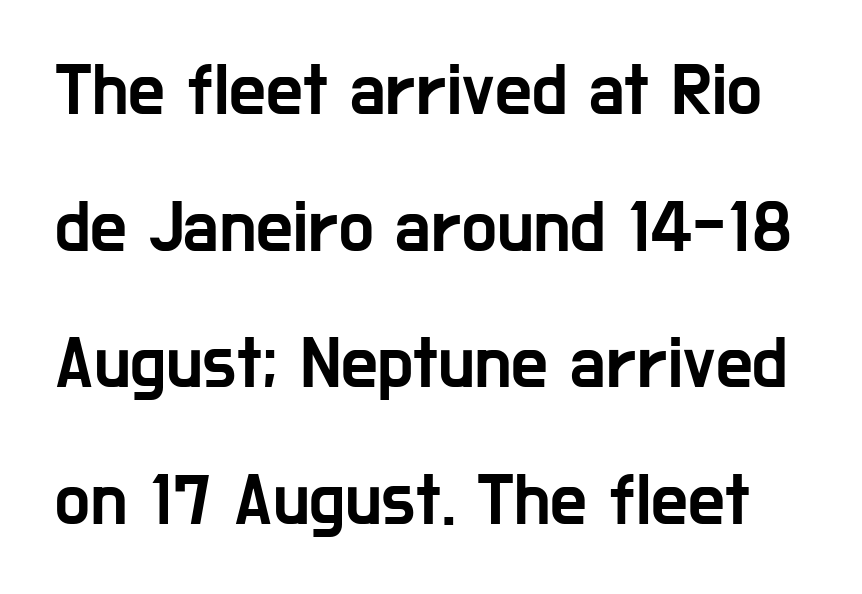
The image shows 73 px condensed sans-serif type, upright; set line spacing 1.87x, normal letter spacing, not underlined; low stroke contrast and a medium x-height.
